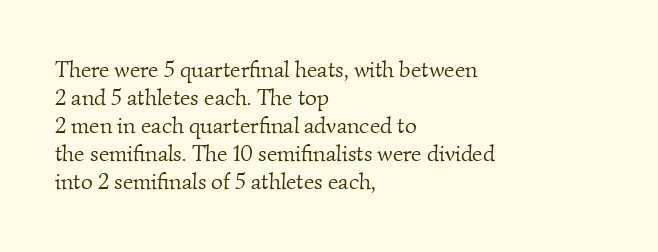
{"bold": "no", "underline": "no", "align": "left", "line_spacing_ratio": 1.22, "letter_spacing": "normal", "letter_spacing_em": 0.0, "glyph_px": 23}
